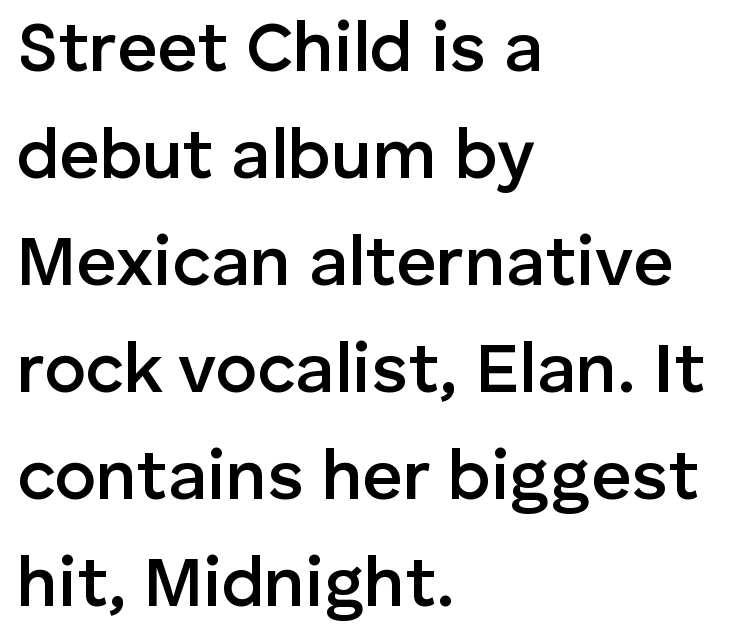
{"serif": "no", "italic": "no", "bold": "semi", "weight": "semibold", "width": "normal", "stroke_contrast": "low", "x_height": "medium", "monospaced": "no", "underline": "no", "align": "left", "line_spacing": "normal", "line_spacing_ratio": 1.53, "letter_spacing": "normal", "letter_spacing_em": 0.0, "glyph_px": 70}
